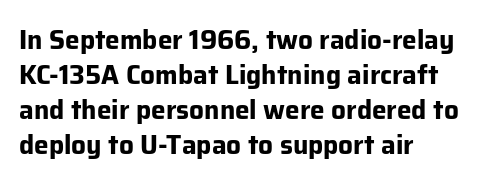
{"italic": "no", "bold": "yes", "underline": "no", "align": "left", "line_spacing": "normal", "line_spacing_ratio": 1.35, "letter_spacing": "normal", "letter_spacing_em": 0.0, "glyph_px": 26}
